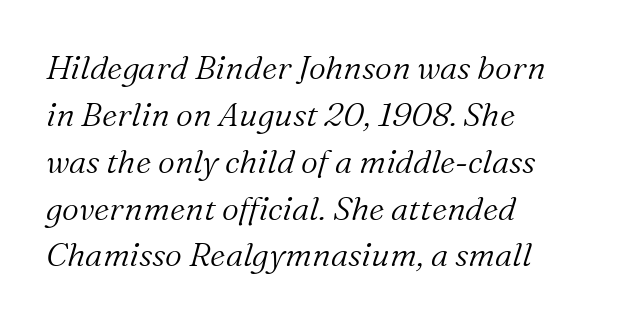
Underline: absent. Italic? Definitely — the glyphs are oblique. Characters follow at the spacing the type designer built in. Character widths vary here, with narrow letters taking less room than wide ones. A classic flush-left, rag-right setting is used for this passage. The characters display serif detailing at their extremities.
